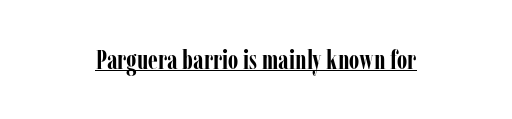
{"italic": "no", "bold": "yes", "underline": "yes", "letter_spacing": "normal", "letter_spacing_em": 0.0, "glyph_px": 27}
